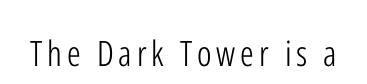
The image shows 35 px light, condensed sans-serif type, upright; set not underlined; low stroke contrast and a medium x-height.
